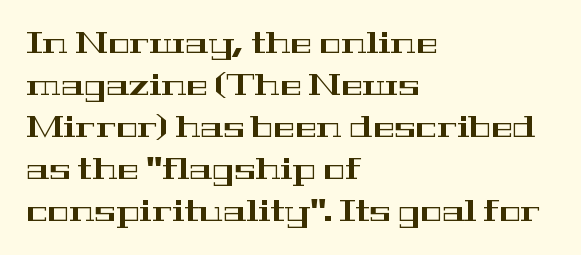
If you drew a ruler down the left edge, every line would touch it. No extra tracking has been applied to these lines. Just letters on the line, the space beneath them empty. The face used here is proportionally spaced, like ordinary book or web type. Does the lettering tilt? It doesn't — this is upright. Observe the serifs anchoring each vertical stroke in this sample.
